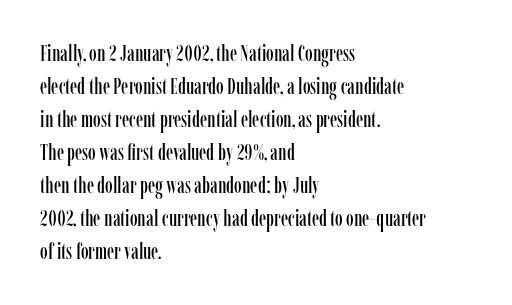
Q: Is the text italic (slanted)? A: No, it is upright.
Q: Is the text underlined? A: No.
Q: How is the paragraph aligned? A: Left-aligned.
Q: Is the spacing between letters normal or unusually wide? A: Normal.
Q: Is the spacing between lines tight, normal or loose? A: Normal.
